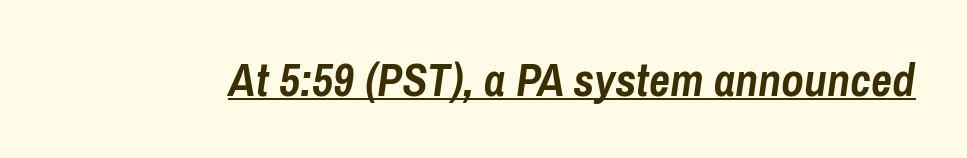
Caption: bold face, heavy strokes. The lettering is marked with a stroke running underneath it. These lines are rendered in a variable-pitch font. The axis of the letterforms is tilted away from vertical.
